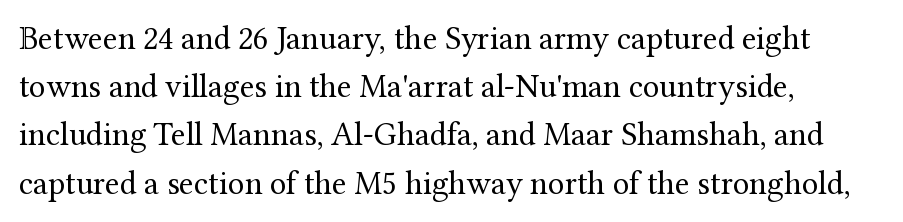
Q: Is the text bold? A: No.
Q: Is the text italic (slanted)? A: No, it is upright.
Q: Is the typeface a serif or a sans-serif typeface? A: Serif.
Q: Is the text underlined? A: No.
Q: How is the paragraph aligned? A: Left-aligned.
Q: Is the spacing between letters normal or unusually wide? A: Normal.
Q: Is the spacing between lines tight, normal or loose? A: Normal.
Q: Width (condensed, normal, or wide)? A: Normal.
Q: Stroke contrast? A: Medium.
Q: x-height? A: Medium.
Q: Monospaced? A: No.
